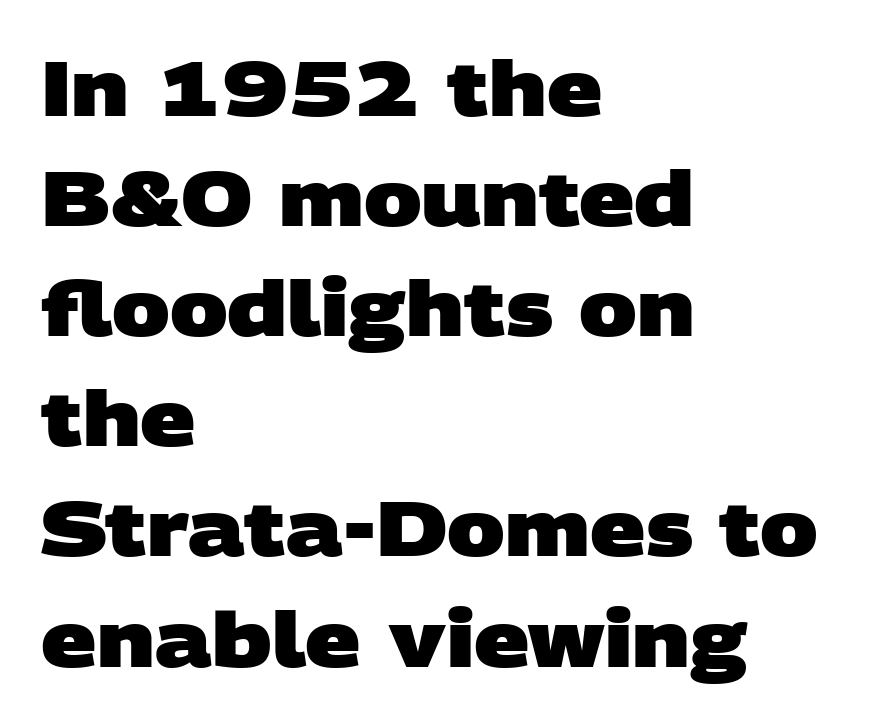
Spacing verdict: proportional, widths tailored to each character. Visually the block forms a straight wall on the left and a jagged coastline on the right. You'd pick this weight for a headline — it's a proper bold. Students, observe: this is what conventionally led text looks like. Is the letter spacing exaggerated? No — it looks like the ordinary default. Rule under the text: the space is simply empty.
